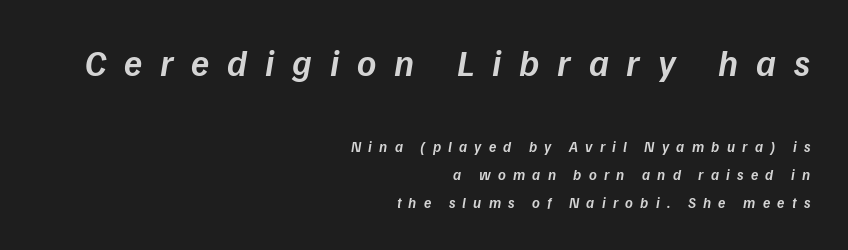
{"italic": "yes", "lean": "right", "slant_degrees": 9, "bold": "semi", "weight": "semibold", "width": "normal", "stroke_contrast": "low", "x_height": "medium", "monospaced": "no", "underline": "no", "align": "right", "line_spacing_ratio": 1.85, "letter_spacing": "wide", "letter_spacing_em": 0.48, "larger_block": "first", "size_ratio": 2.47, "glyph_px": 37}
